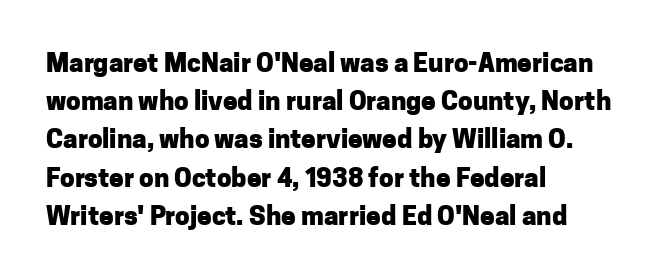
Q: Is the text bold? A: Yes.
Q: Is the text italic (slanted)? A: No, it is upright.
Q: Is the text underlined? A: No.
Q: How is the paragraph aligned? A: Left-aligned.
Q: Is the spacing between letters normal or unusually wide? A: Normal.
Q: Is the spacing between lines tight, normal or loose? A: Normal.
